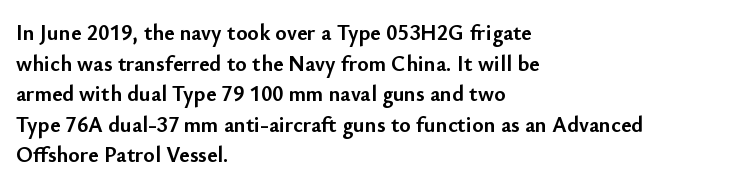
The image shows 22 px bold type, upright; set left-aligned, normal line spacing (1.39x), normal letter spacing, not underlined.
